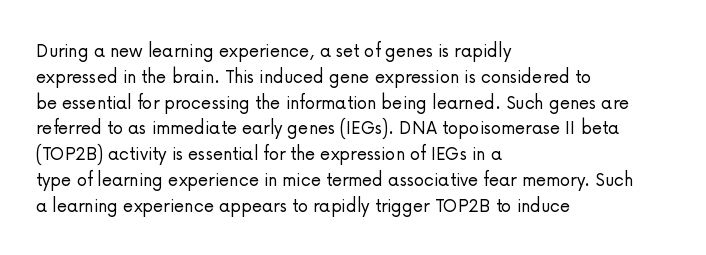
{"italic": "no", "bold": "no", "underline": "no", "align": "left", "line_spacing_ratio": 1.23, "letter_spacing": "normal", "letter_spacing_em": 0.0, "glyph_px": 21}
